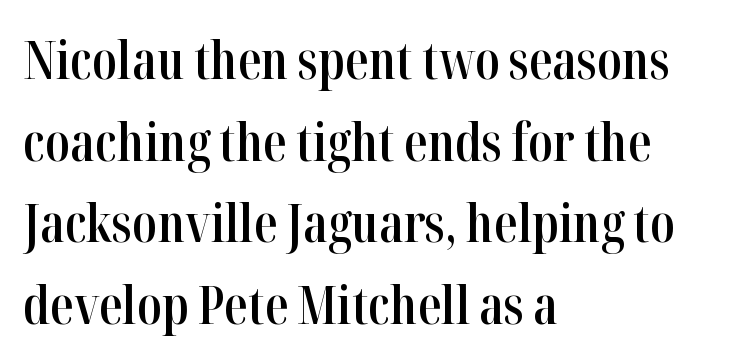
In terms of leading, this rendering sits right in the middle. The characters display serif detailing at their extremities. Every row of glyphs begins at an identical x-position on the left. A roman cut, with each character standing at attention. Moderately thickened strokes mark this as semibold type. A clean baseline with only descenders dipping below it.
